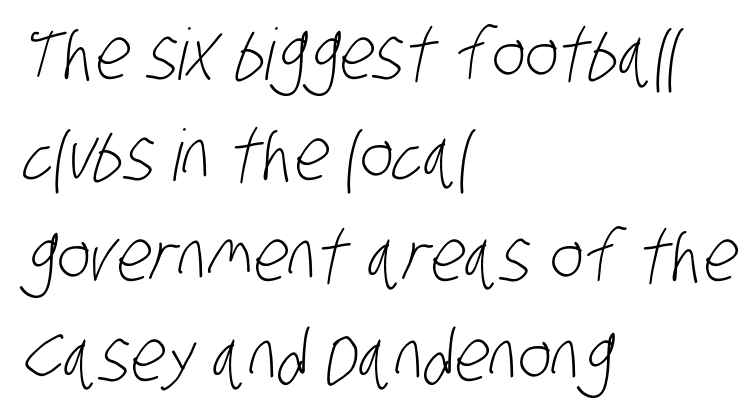
{"serif": "no", "bold": "no", "weight": "light", "width": "condensed", "stroke_contrast": "low", "x_height": "large", "monospaced": "no", "underline": "no", "align": "left", "line_spacing": "normal", "line_spacing_ratio": 1.42, "letter_spacing": "normal", "letter_spacing_em": 0.0, "glyph_px": 71}
